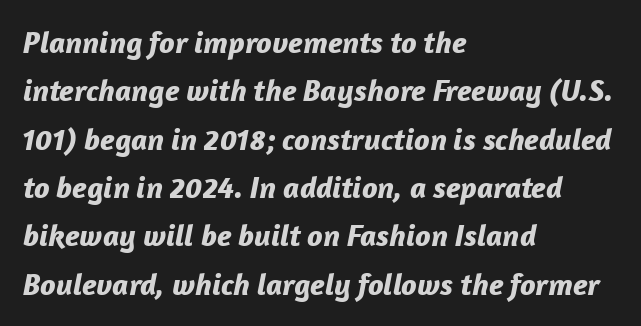
{"italic": "yes", "lean": "right", "slant_degrees": 12, "bold": "yes", "weight": "bold", "width": "normal", "stroke_contrast": "low", "x_height": "medium", "monospaced": "no", "underline": "no", "align": "left", "line_spacing": "normal", "line_spacing_ratio": 1.56, "letter_spacing": "normal", "letter_spacing_em": 0.0, "glyph_px": 31}
